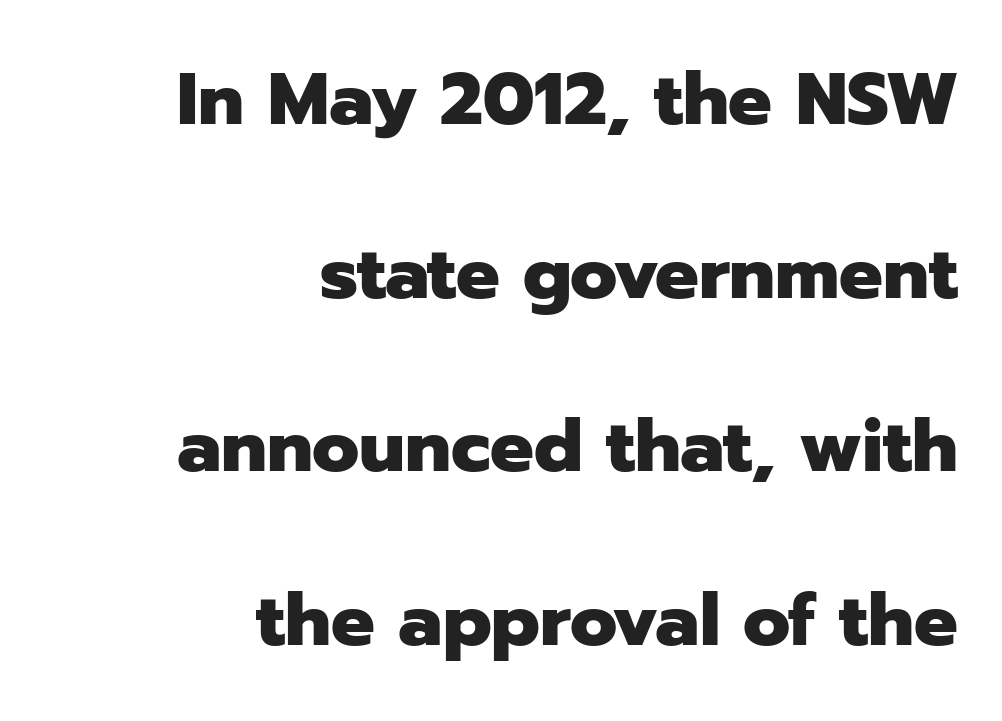
Italic: no, the glyphs are upright roman. Type without underlining. The paragraph has a hard right edge and a soft left edge. You could fit nearly another row in the gap between these rows. The letterforms sit shoulder to shoulder at normal distance.
